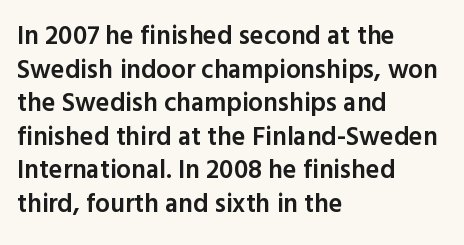
Each row of text sits above clean, open space. Notice how the passage keeps a crisp vertical edge on the left only. These lines keep a tight, regular rhythm from letter to letter. The strokes are fattened partway — semibold, not bold. Regarding leading, the lines here are spaced in the standard way. Upright lettering throughout.
